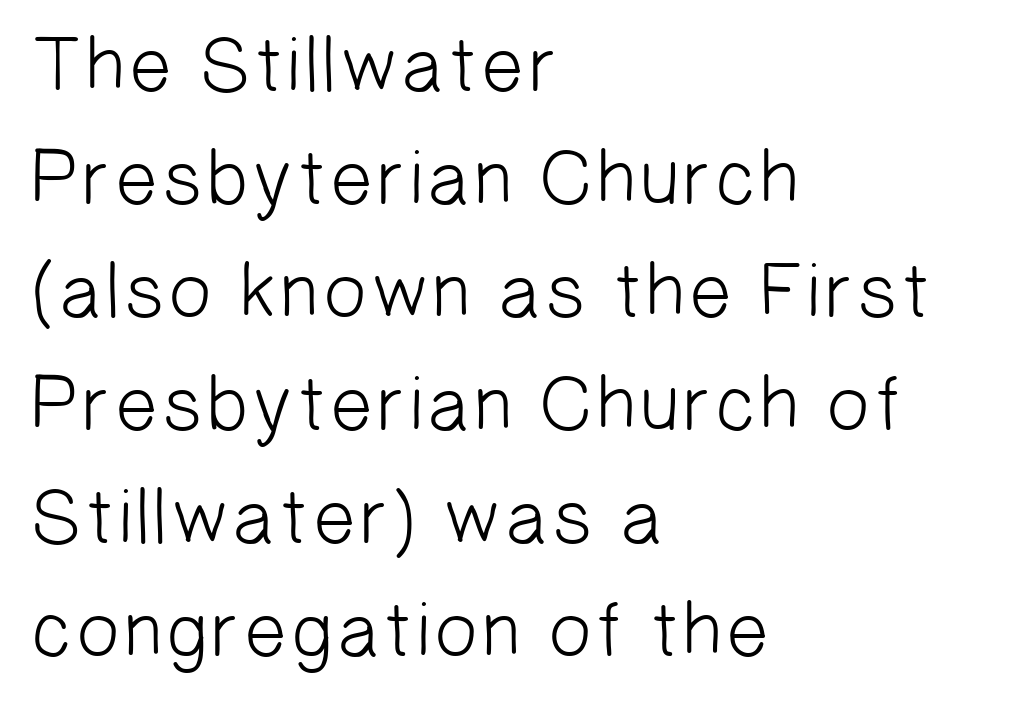
Q: Is the text bold? A: No.
Q: Is the typeface a serif or a sans-serif typeface? A: Sans-serif.
Q: Is the text underlined? A: No.
Q: How is the paragraph aligned? A: Left-aligned.
Q: Is the spacing between letters normal or unusually wide? A: Normal.
Q: Is the spacing between lines tight, normal or loose? A: Normal.
Q: Width (condensed, normal, or wide)? A: Normal.
Q: Stroke contrast? A: Low.
Q: x-height? A: Medium.
Q: Monospaced? A: No.
